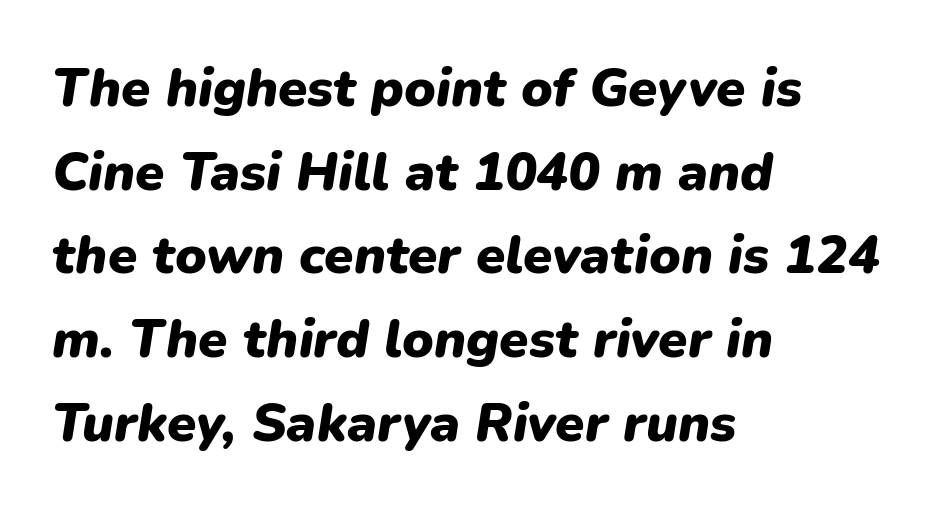
The image shows 53 px heavy type, italic (leaning right); set left-aligned, normal line spacing (1.58x), normal letter spacing, not underlined; low stroke contrast and a medium x-height.
